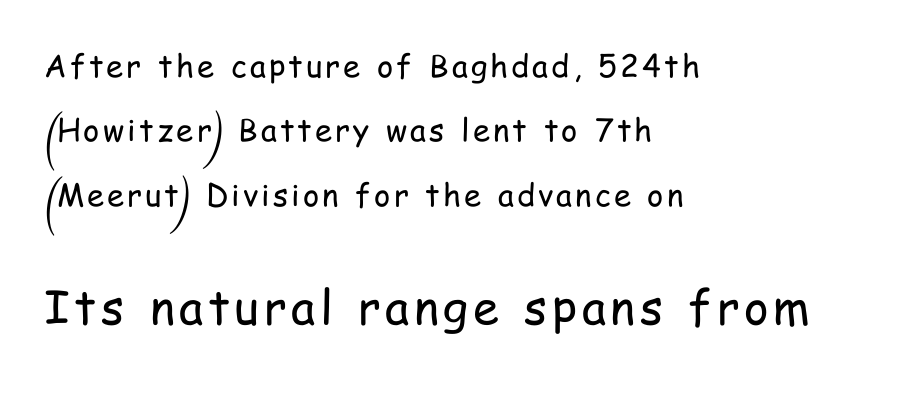
A typesetter would call this proportional, since set widths differ per character. Every character sits straight up, as roman type does. Type size steps up from the first block to the second. The face used here is a sans, in the tradition of grotesques and geometrics. Quick note: underline off. No extra ink here — the face is not bold.
